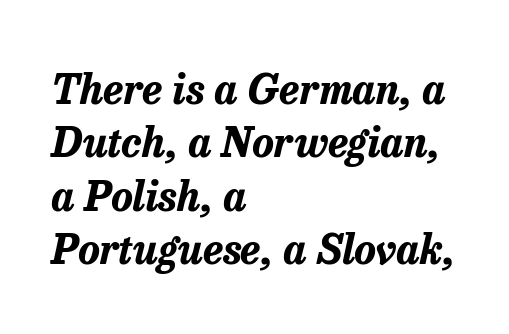
{"italic": "yes", "lean": "right", "slant_degrees": 13, "bold": "yes", "weight": "bold", "width": "normal", "stroke_contrast": "low", "x_height": "medium", "monospaced": "no", "underline": "no", "align": "left", "line_spacing": "normal", "line_spacing_ratio": 1.3, "letter_spacing": "normal", "letter_spacing_em": 0.0, "glyph_px": 41}
